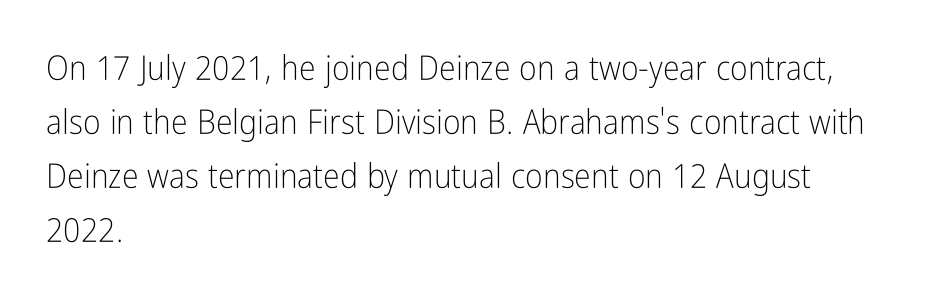
{"serif": "no", "italic": "no", "bold": "no", "weight": "light", "width": "condensed", "stroke_contrast": "low", "x_height": "medium", "monospaced": "no", "underline": "no", "align": "left", "line_spacing": "normal", "line_spacing_ratio": 1.59, "letter_spacing": "normal", "letter_spacing_em": 0.0, "glyph_px": 34}
